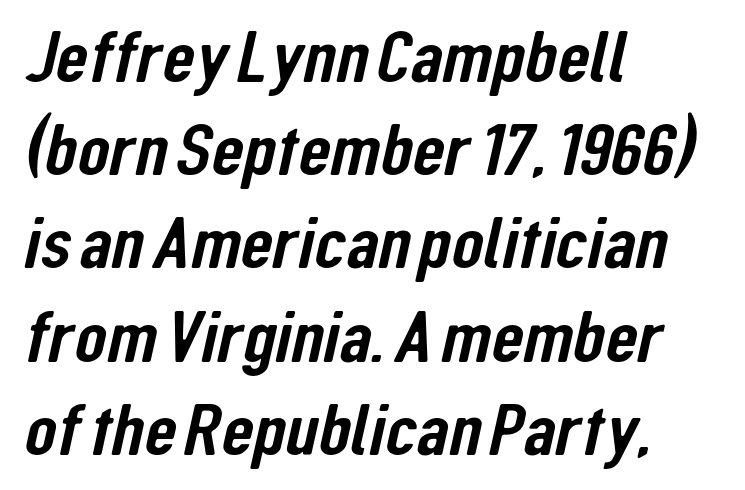
Baseline-to-baseline distance is the conventional proportion of letter height. This rendering leaves character spacing at its baseline value. The passage shown is not underscored anywhere. The rag falls on the right side of this text block. Here the designer chose a conventional face with non-uniform glyph widths. Unlike a traditional serif, this face leaves its strokes unadorned.
